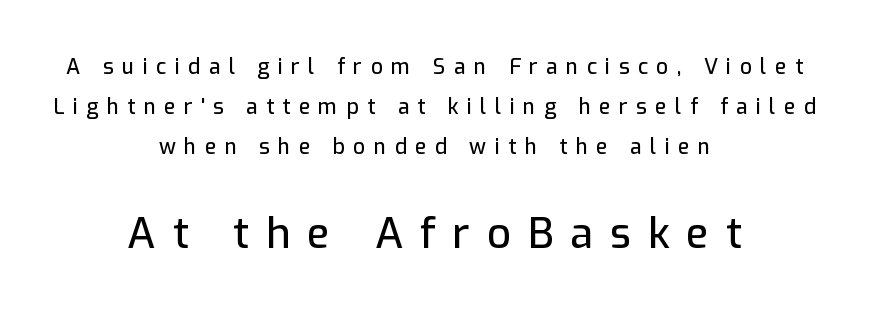
Airy leading. Only glyphs here, with clear space below each row. These lines are rendered in a variable-pitch font. Top chunk: small. Bottom chunk: large. Glyph-to-glyph distance is far greater than everyday printed text.
